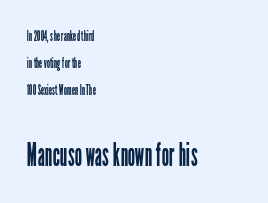
The image shows 33 px regular-weight, condensed sans-serif type, upright; set left-aligned, loose line spacing (1.93x), normal letter spacing, not underlined; the second (bottom) block is 2.36x larger; low stroke contrast and a medium x-height.
